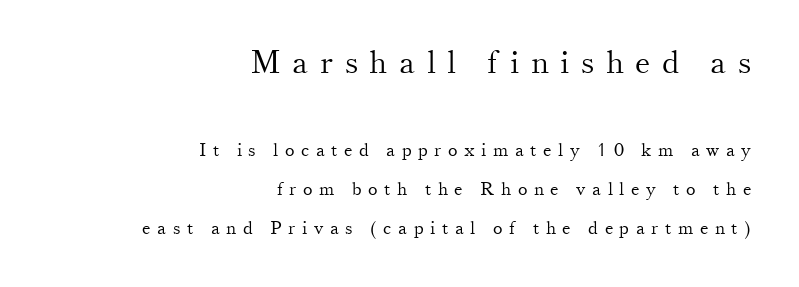
Every row of glyphs terminates at an identical x-position on the right. Posture: straight, roman, zero tilt. Loosely led — the rows are spread out. Lines of text with bare space underneath.
